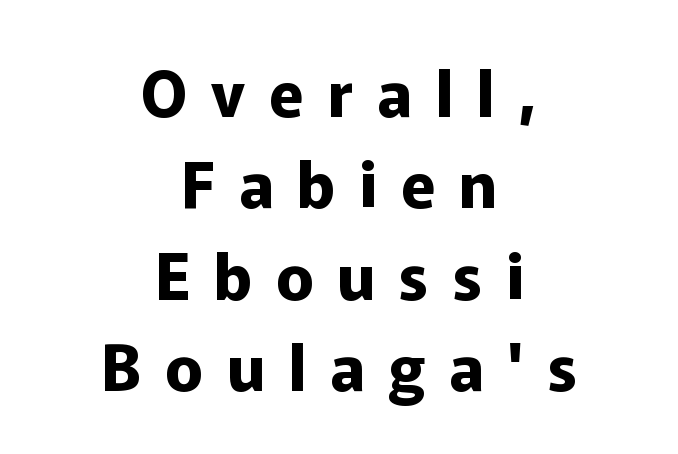
Q: Is the text bold? A: Yes.
Q: Is the text italic (slanted)? A: No, it is upright.
Q: Is the typeface a serif or a sans-serif typeface? A: Sans-serif.
Q: Is the text underlined? A: No.
Q: How is the paragraph aligned? A: Centered.
Q: Is the spacing between letters normal or unusually wide? A: Unusually wide.
Q: Is the spacing between lines tight, normal or loose? A: Normal.
Q: Width (condensed, normal, or wide)? A: Normal.
Q: Stroke contrast? A: Low.
Q: x-height? A: Medium.
Q: Monospaced? A: No.
